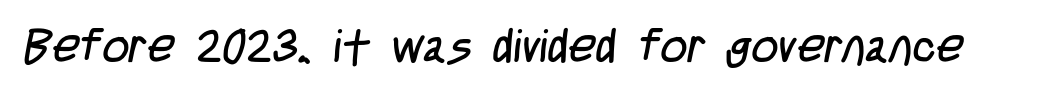
The image shows 47 px regular-weight, condensed sans-serif type; set normal letter spacing, not underlined; low stroke contrast and a large x-height.
